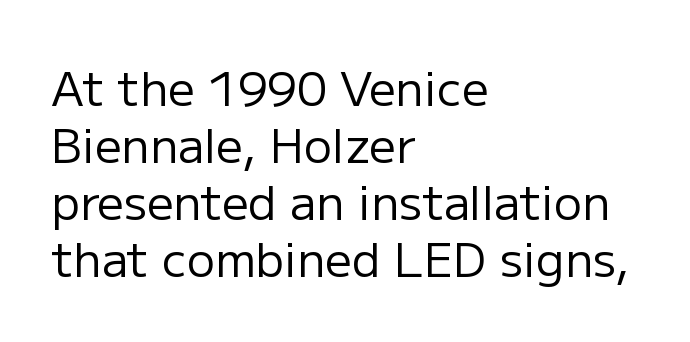
{"serif": "no", "italic": "no", "bold": "no", "weight": "regular", "width": "normal", "stroke_contrast": "low", "x_height": "medium", "monospaced": "no", "underline": "no", "align": "left", "line_spacing_ratio": 1.21, "letter_spacing": "normal", "letter_spacing_em": 0.0, "glyph_px": 47}
